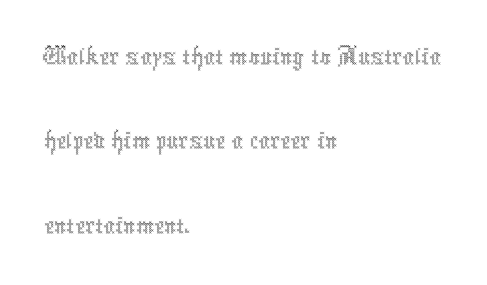
The gap between lines stays unmarked. Horizontally, the lines are justified to the leading edge only. Every stem runs plumb, perpendicular to the baseline. The tracking reads as untouched default to a designer's eye.
